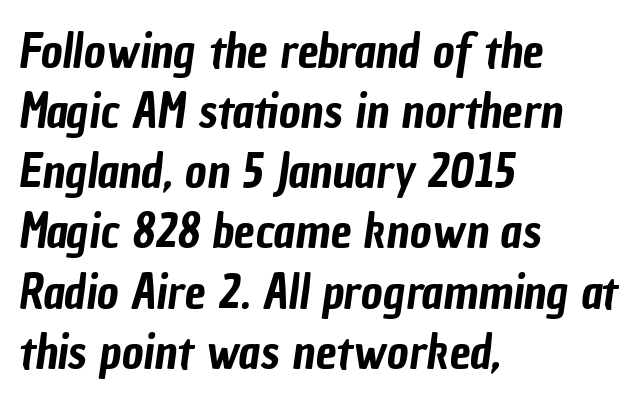
{"serif": "no", "width": "condensed", "stroke_contrast": "low", "x_height": "medium", "monospaced": "no", "underline": "no", "align": "left", "line_spacing": "normal", "line_spacing_ratio": 1.28, "letter_spacing": "normal", "letter_spacing_em": 0.0, "glyph_px": 47}
